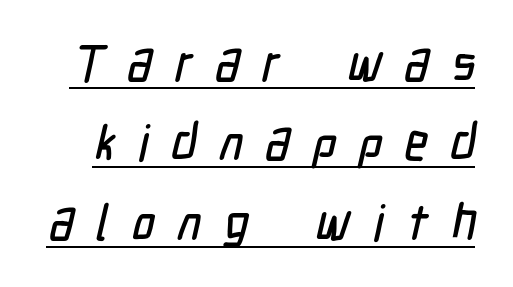
The image shows 50 px condensed sans-serif type; set normal line spacing (1.59x), unusually wide letter spacing (+0.45 em), underlined; low stroke contrast and a medium x-height.
